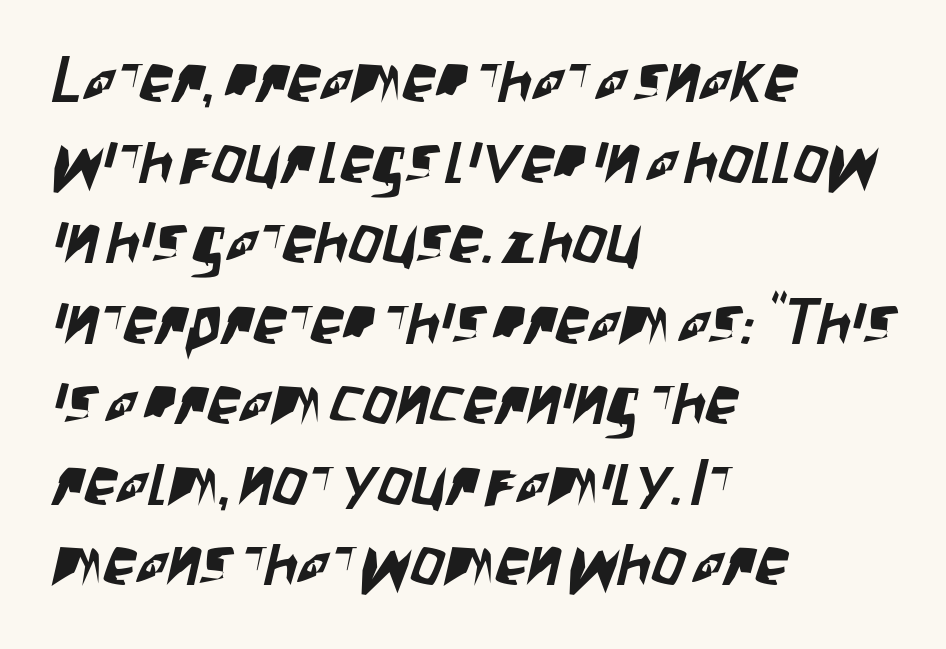
The image shows 66 px condensed sans-serif type; set left-aligned, line spacing 1.22x, normal letter spacing, not underlined; low stroke contrast and a large x-height.
